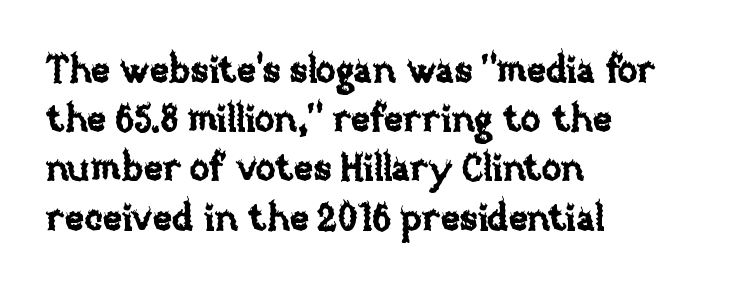
{"italic": "no", "width": "normal", "stroke_contrast": "low", "x_height": "large", "monospaced": "no", "underline": "no", "align": "left", "line_spacing": "normal", "line_spacing_ratio": 1.33, "letter_spacing": "normal", "letter_spacing_em": 0.0, "glyph_px": 37}
